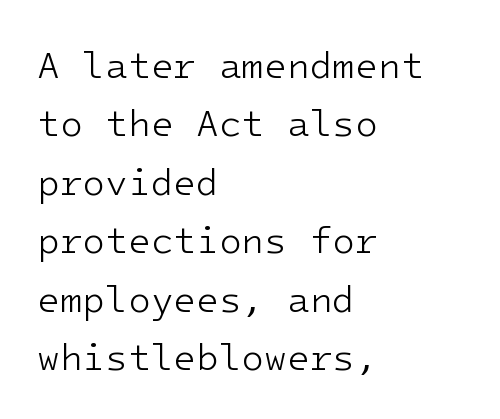
The cut favours lightness, reaching ordinary text weight at its darkest. The lettering stays uniformly vertical, giving the passage a roman look. Check under the words: just untouched page. Every character here occupies the same horizontal width, giving the sample a typewriter-like rhythm. The glyphs in this specimen are sans serif. Each line starts at the same left margin while the right side varies.
